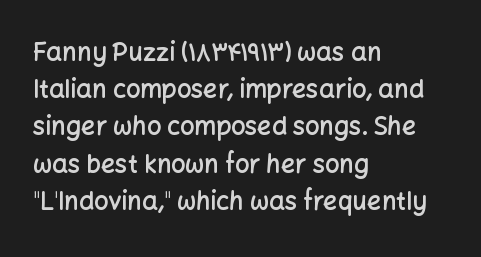
{"italic": "no", "bold": "semi", "underline": "no", "align": "left", "line_spacing": "normal", "line_spacing_ratio": 1.49, "letter_spacing": "normal", "letter_spacing_em": 0.0, "glyph_px": 25}
